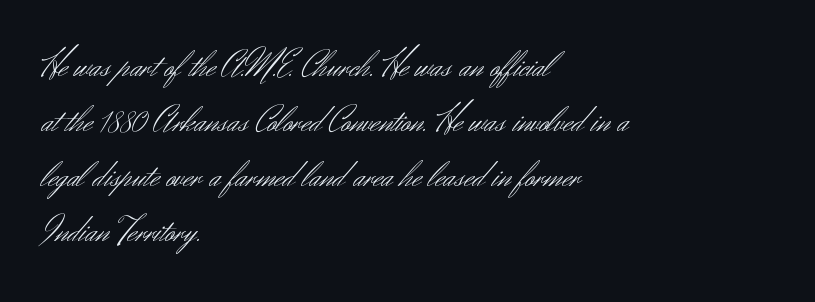
{"serif": "no", "bold": "no", "weight": "light", "width": "normal", "stroke_contrast": "medium", "x_height": "small", "monospaced": "no", "underline": "no", "align": "left", "line_spacing": "normal", "line_spacing_ratio": 1.49, "letter_spacing": "normal", "letter_spacing_em": 0.0, "glyph_px": 37}
